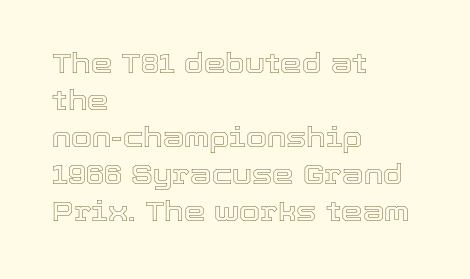
{"italic": "no", "underline": "no", "align": "left", "line_spacing": "normal", "line_spacing_ratio": 1.37, "letter_spacing": "normal", "letter_spacing_em": 0.0, "glyph_px": 27}
